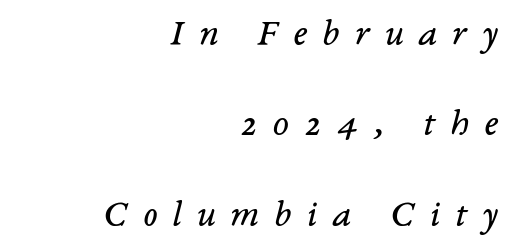
The image shows 38 px regular-weight serif type, italic (leaning right); set right-aligned, loose line spacing (2.38x), unusually wide letter spacing (+0.4 em), not underlined; low stroke contrast and a medium x-height.
